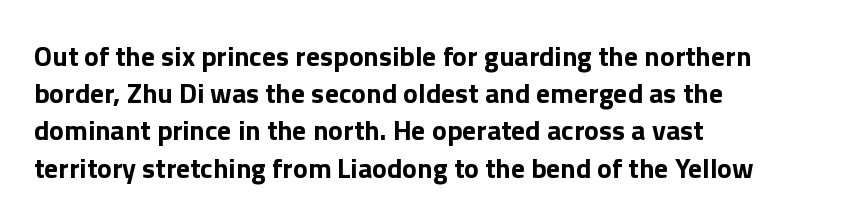
{"serif": "no", "italic": "no", "bold": "yes", "weight": "bold", "width": "normal", "stroke_contrast": "low", "x_height": "medium", "monospaced": "no", "underline": "no", "align": "left", "line_spacing": "normal", "line_spacing_ratio": 1.33, "letter_spacing": "normal", "letter_spacing_em": 0.0, "glyph_px": 28}
